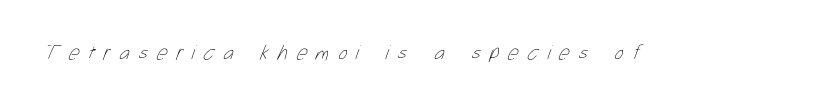
The image shows 21 px text type; set unusually wide letter spacing (+0.42 em), not underlined.
